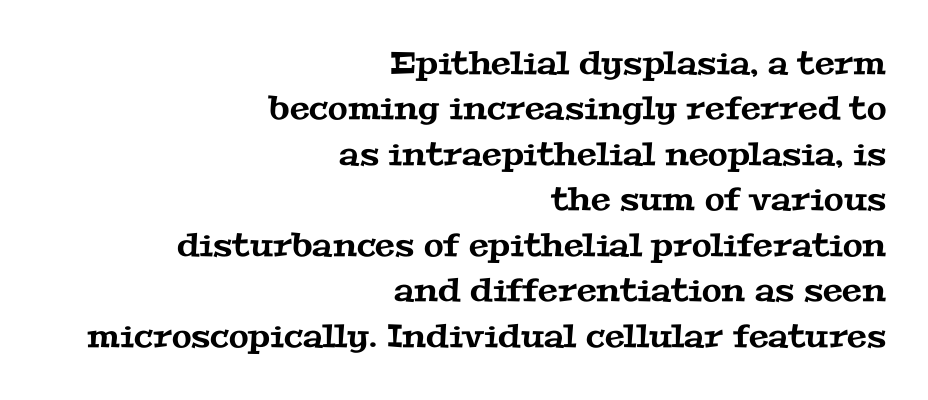
The image shows 32 px wide serif type; set right-aligned, normal line spacing (1.42x), normal letter spacing, not underlined; medium stroke contrast and a medium x-height.
